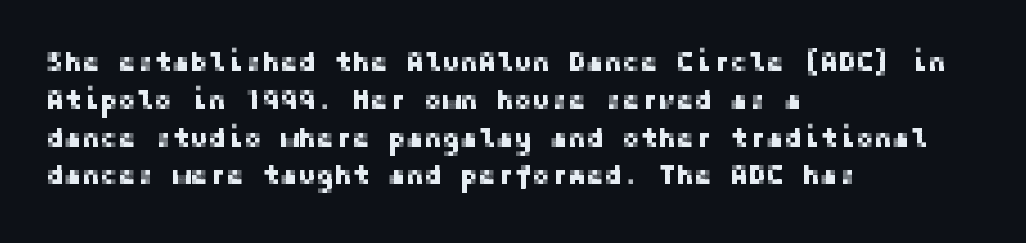
{"italic": "no", "underline": "no", "align": "left", "line_spacing": "normal", "line_spacing_ratio": 1.4, "letter_spacing": "normal", "letter_spacing_em": 0.0, "glyph_px": 27}
